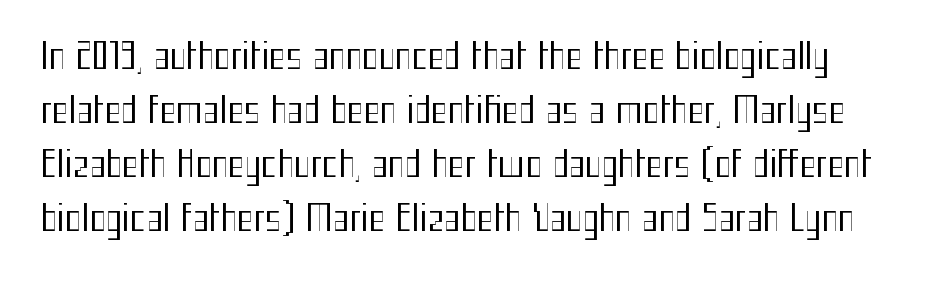
{"serif": "no", "italic": "no", "bold": "no", "weight": "regular", "width": "condensed", "stroke_contrast": "medium", "x_height": "medium", "monospaced": "no", "underline": "no", "line_spacing": "normal", "line_spacing_ratio": 1.54, "letter_spacing": "normal", "letter_spacing_em": 0.0, "glyph_px": 35}
